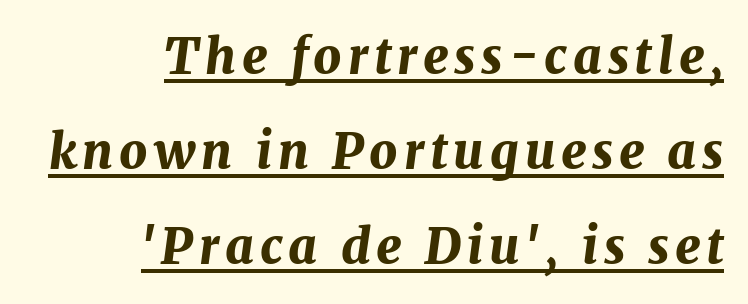
{"italic": "yes", "lean": "right", "slant_degrees": 7, "bold": "yes", "weight": "bold", "width": "normal", "stroke_contrast": "medium", "x_height": "medium", "monospaced": "no", "underline": "yes", "align": "right", "line_spacing": "loose", "line_spacing_ratio": 1.94, "glyph_px": 49}
